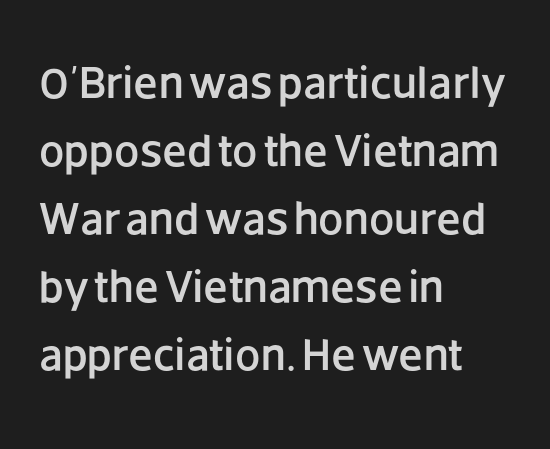
In terms of posture, this sample is upright. The setting favours the left margin, as ordinary paragraphs usually do. The rendering uses natural spacing where letterforms have individual widths. These lines sit exactly where default settings would place them. Short note: letters normally spaced.
